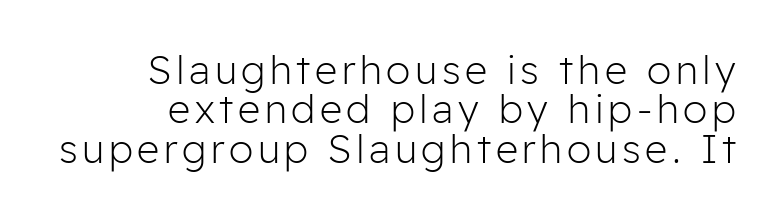
{"serif": "no", "italic": "no", "bold": "no", "weight": "light", "width": "normal", "stroke_contrast": "low", "x_height": "medium", "monospaced": "no", "underline": "no", "line_spacing": "tight", "line_spacing_ratio": 1.01, "glyph_px": 39}
